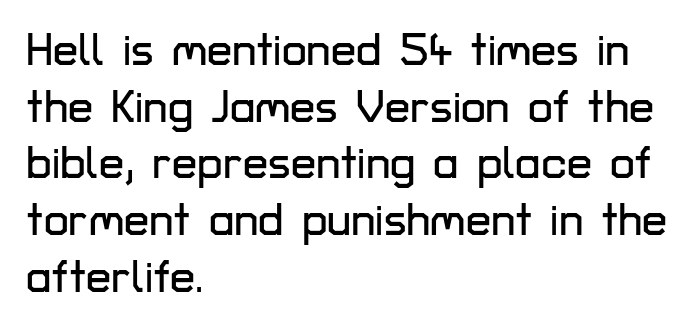
{"serif": "no", "italic": "no", "width": "normal", "stroke_contrast": "low", "x_height": "medium", "monospaced": "no", "underline": "no", "align": "left", "line_spacing": "normal", "line_spacing_ratio": 1.26, "letter_spacing": "normal", "letter_spacing_em": 0.0, "glyph_px": 45}
